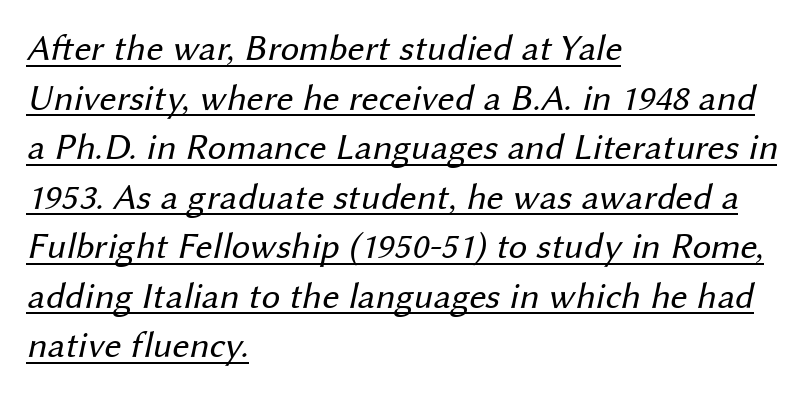
The image shows 37 px regular-weight sans-serif type; set left-aligned, normal line spacing (1.34x), normal letter spacing, underlined; medium stroke contrast and a medium x-height.
